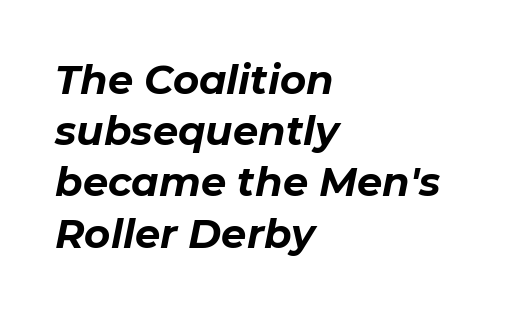
All the whitespace from short lines collects on the right. Is the type slanted? Yes — the strokes lean at a clear angle. These lines are rendered in a variable-pitch font. These lines sit exactly where default settings would place them. Quick note: underline off.
